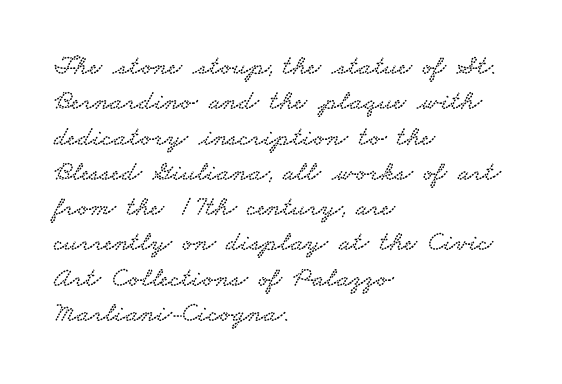
{"width": "wide", "stroke_contrast": "low", "x_height": "small", "monospaced": "no", "underline": "no", "align": "left", "line_spacing": "normal", "line_spacing_ratio": 1.26, "letter_spacing": "normal", "letter_spacing_em": 0.0, "glyph_px": 28}
